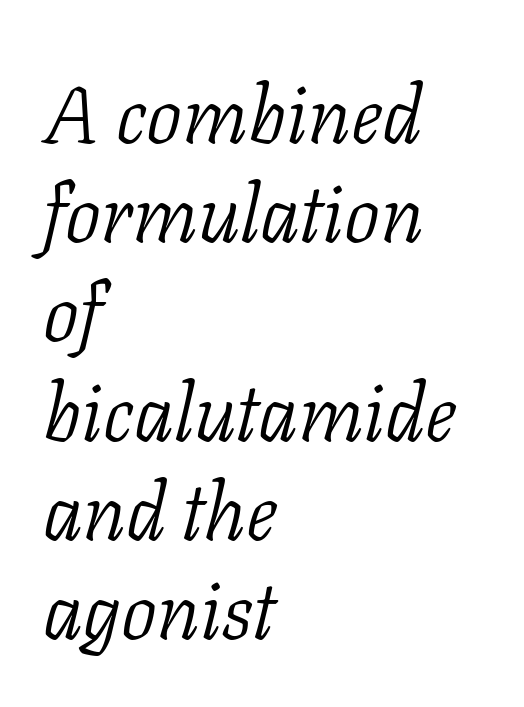
{"serif": "yes", "italic": "yes", "lean": "right", "slant_degrees": 11, "bold": "no", "weight": "light", "width": "normal", "stroke_contrast": "low", "x_height": "medium", "monospaced": "no", "underline": "no", "align": "left", "line_spacing_ratio": 1.24, "letter_spacing": "normal", "letter_spacing_em": 0.0, "glyph_px": 80}
